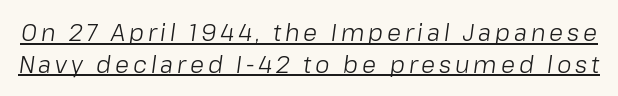
The image shows 23 px text type, italic (leaning right); set normal line spacing (1.37x), underlined.
